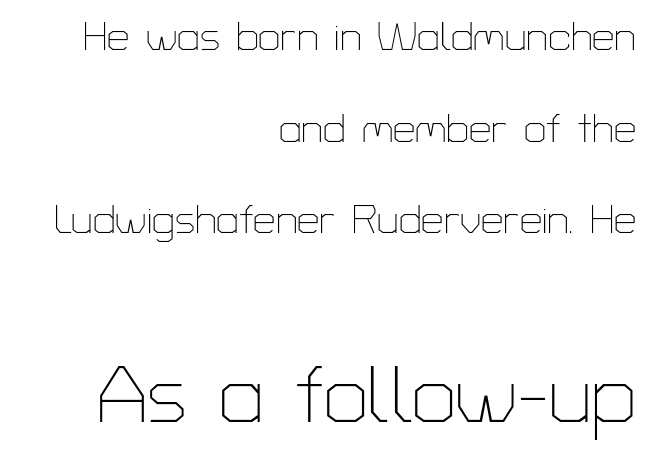
The image shows 79 px thin sans-serif type, upright; set right-aligned, loose line spacing (2.29x), normal letter spacing, not underlined; the second (bottom) block is 1.98x larger; low stroke contrast and a medium x-height.
